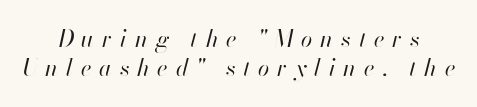
{"italic": "yes", "lean": "right", "slant_degrees": 13, "bold": "no", "underline": "no", "align": "center", "line_spacing": "normal", "line_spacing_ratio": 1.26, "letter_spacing": "wide", "letter_spacing_em": 0.34, "glyph_px": 23}
